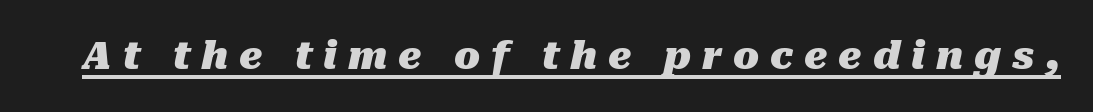
The image shows 38 px heavy type, italic (leaning right); set unusually wide letter spacing (+0.29 em), underlined; medium stroke contrast and a medium x-height.
